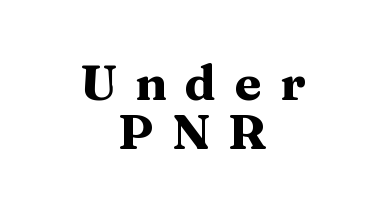
The image shows 49 px heavy, wide serif type, upright; set centered, tight line spacing (0.99x), unusually wide letter spacing (+0.37 em), not underlined; medium stroke contrast and a medium x-height.
